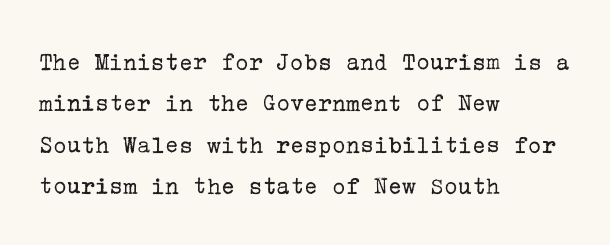
Q: Is the text bold? A: No.
Q: Is the text italic (slanted)? A: No, it is upright.
Q: Is the text underlined? A: No.
Q: How is the paragraph aligned? A: Left-aligned.
Q: Is the spacing between letters normal or unusually wide? A: Normal.
Q: Is the spacing between lines tight, normal or loose? A: Normal.
